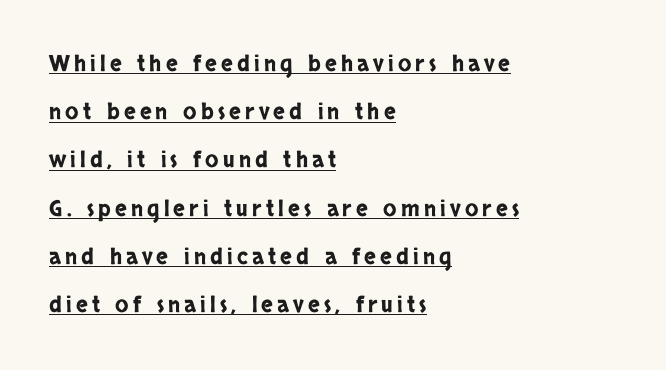
{"italic": "no", "underline": "yes", "align": "left", "line_spacing": "loose", "line_spacing_ratio": 2.19, "glyph_px": 22}
